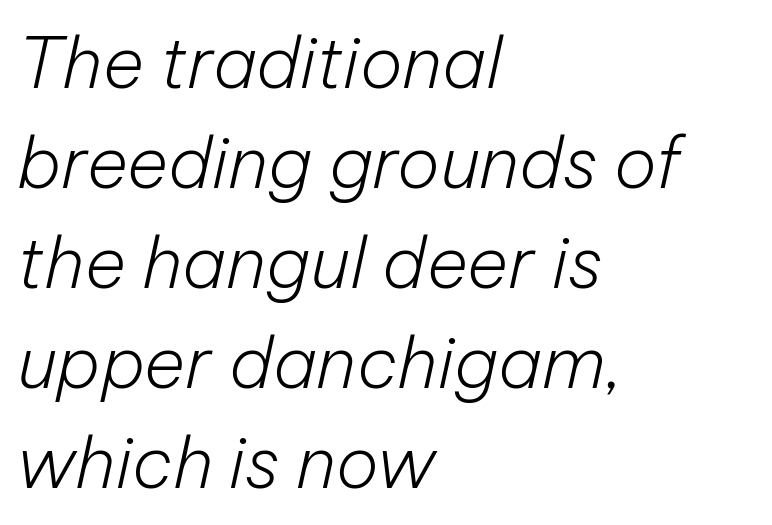
{"italic": "yes", "lean": "right", "slant_degrees": 12, "bold": "no", "weight": "light", "width": "normal", "stroke_contrast": "low", "x_height": "medium", "monospaced": "no", "underline": "no", "align": "left", "line_spacing": "normal", "line_spacing_ratio": 1.41, "letter_spacing": "normal", "letter_spacing_em": 0.0, "glyph_px": 71}
